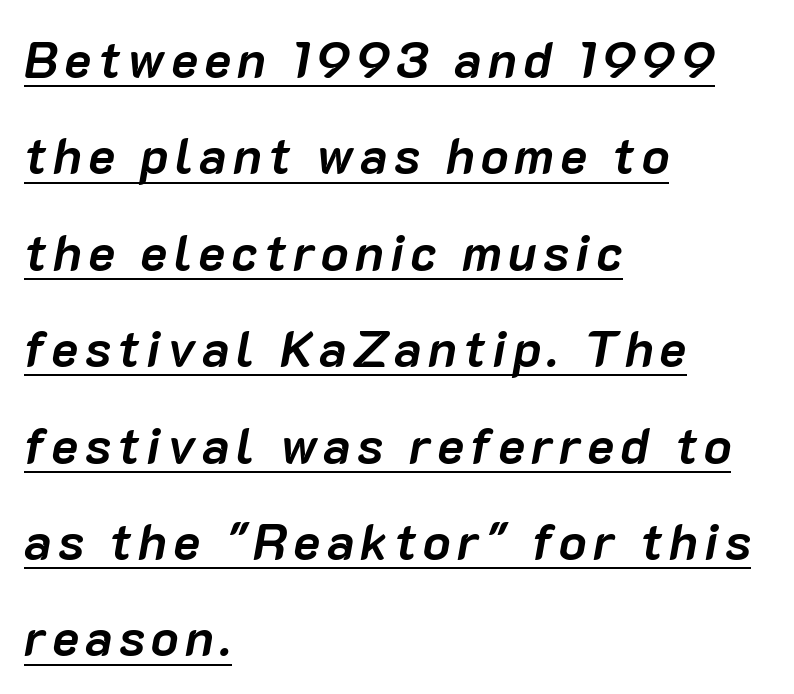
Heavy-handed strokes throughout: this text is bold. Would a proofreader flag this as italicized? Yes. Students, observe the line beneath the letters — that is underlining. The face used here is proportionally spaced, like ordinary book or web type. Caption: multi-line text, flush left, ragged right.
